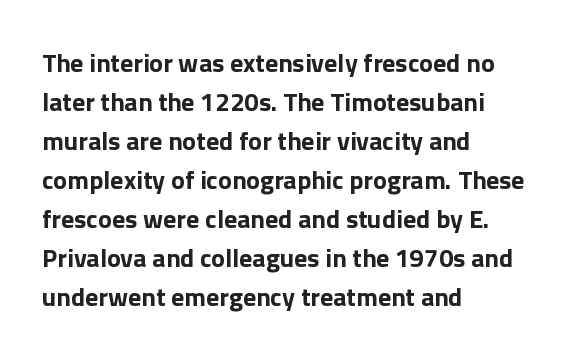
Q: Is the text bold? A: Yes.
Q: Is the text italic (slanted)? A: No, it is upright.
Q: Is the text underlined? A: No.
Q: How is the paragraph aligned? A: Left-aligned.
Q: Is the spacing between letters normal or unusually wide? A: Normal.
Q: Is the spacing between lines tight, normal or loose? A: Normal.
